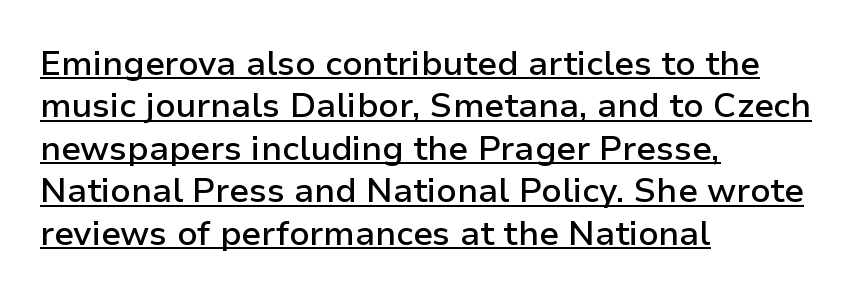
Q: Is the text bold? A: Semi-bold.
Q: Is the text italic (slanted)? A: No, it is upright.
Q: Is the typeface a serif or a sans-serif typeface? A: Sans-serif.
Q: Is the text underlined? A: Yes.
Q: How is the paragraph aligned? A: Left-aligned.
Q: Is the spacing between letters normal or unusually wide? A: Normal.
Q: Is the spacing between lines tight, normal or loose? A: Normal.
Q: Width (condensed, normal, or wide)? A: Normal.
Q: Stroke contrast? A: Low.
Q: x-height? A: Medium.
Q: Monospaced? A: No.
